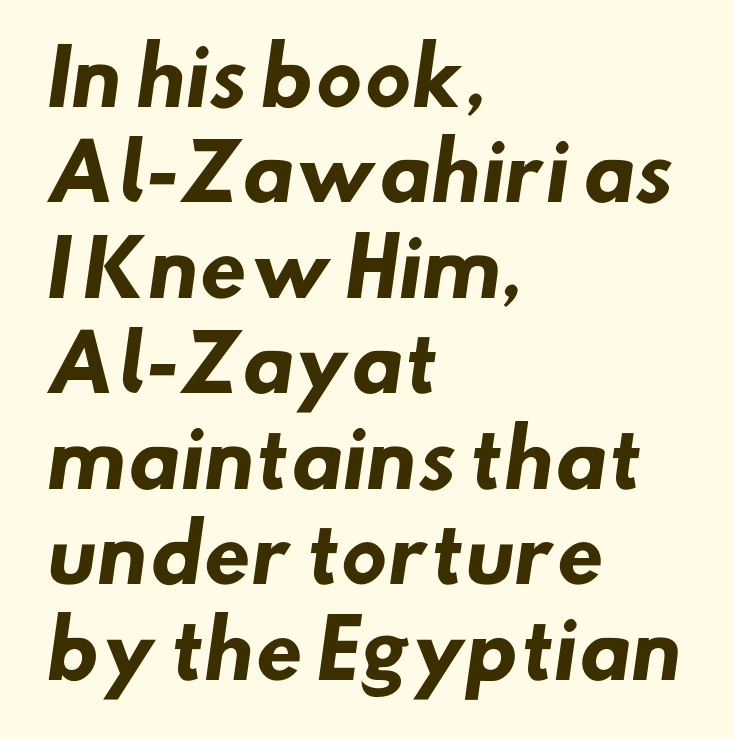
Tracking here is standard; glyphs follow each other at the usual distance. Chunky letters — that's bold for sure. Serif or sans? Sans — the stroke terminals are bare. The words here are not underlined. Teacher's note: observe the even left margin — that is flush-left alignment. Each letter keeps its own natural width here, so spacing adapts to shape.
